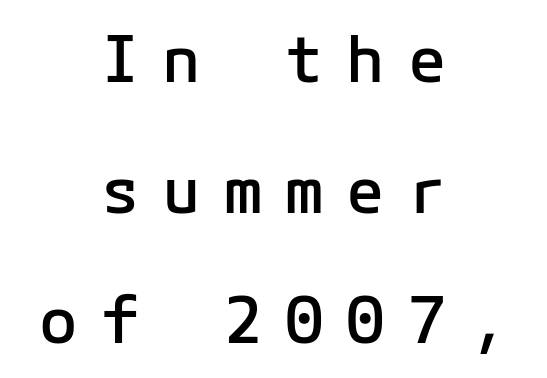
Q: Is the text bold? A: Semi-bold.
Q: Is the text italic (slanted)? A: No, it is upright.
Q: Is the typeface a serif or a sans-serif typeface? A: Sans-serif.
Q: Is the text underlined? A: No.
Q: How is the paragraph aligned? A: Centered.
Q: Is the spacing between letters normal or unusually wide? A: Unusually wide.
Q: Is the spacing between lines tight, normal or loose? A: Loose.
Q: Width (condensed, normal, or wide)? A: Normal.
Q: Stroke contrast? A: Low.
Q: x-height? A: Medium.
Q: Monospaced? A: Yes.
